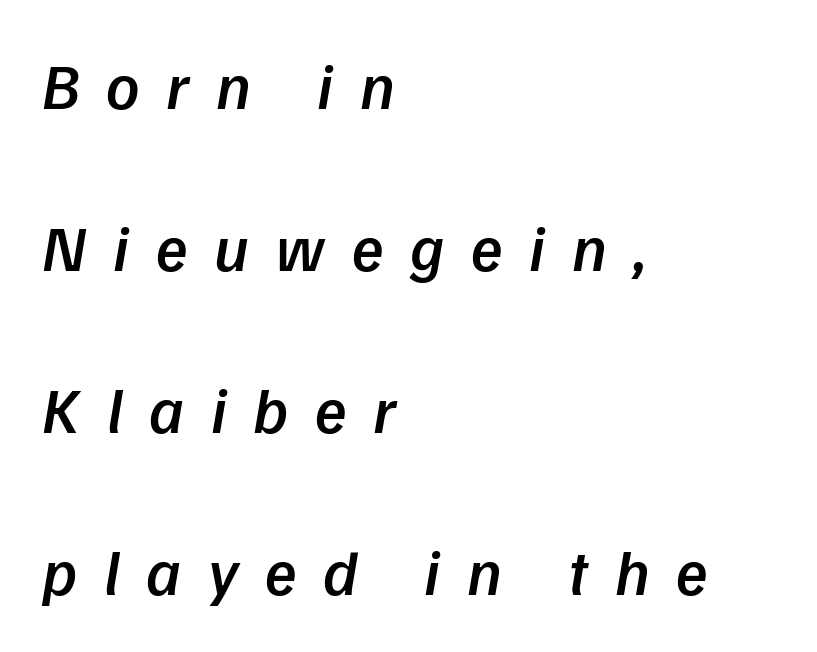
{"italic": "yes", "lean": "right", "slant_degrees": 9, "bold": "semi", "weight": "semibold", "width": "normal", "stroke_contrast": "low", "x_height": "medium", "monospaced": "no", "underline": "no", "align": "left", "line_spacing": "loose", "line_spacing_ratio": 2.49, "letter_spacing": "wide", "letter_spacing_em": 0.41, "glyph_px": 65}
